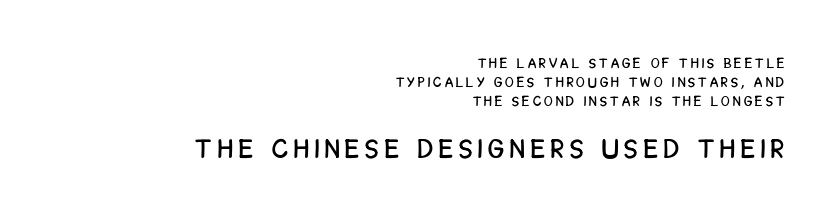
Q: Is the text italic (slanted)? A: No, it is upright.
Q: Is the text underlined? A: No.
Q: How is the paragraph aligned? A: Right-aligned.
Q: Is the spacing between letters normal or unusually wide? A: Unusually wide.
Q: Is the spacing between lines tight, normal or loose? A: Normal.
Q: Which block of text is set in a larger size, the first (top) or the second (bottom)? A: The second (bottom) one.
